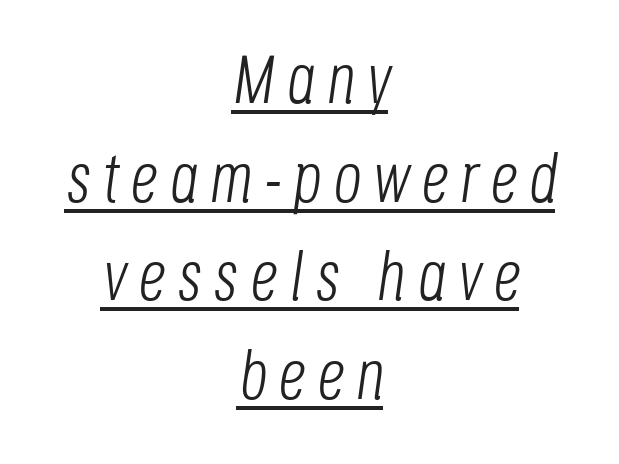
Q: Is the text bold? A: No.
Q: Is the text italic (slanted)? A: Yes, it leans right by about 8 degrees.
Q: Is the text underlined? A: Yes.
Q: How is the paragraph aligned? A: Centered.
Q: Is the spacing between lines tight, normal or loose? A: Normal.
Q: Width (condensed, normal, or wide)? A: Condensed.
Q: Stroke contrast? A: Low.
Q: x-height? A: Large.
Q: Monospaced? A: No.
